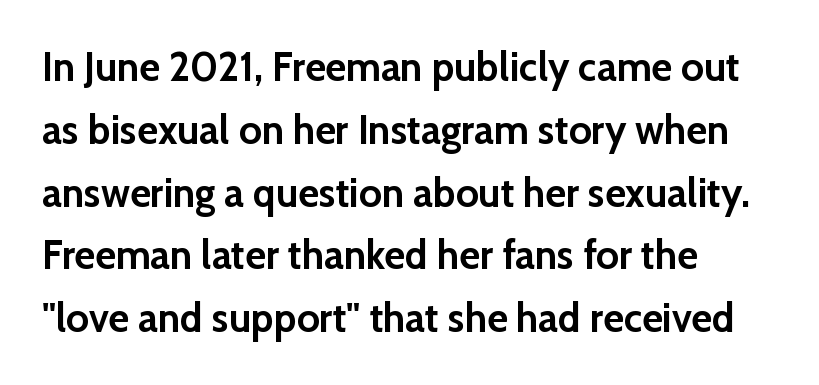
The image shows 40 px semibold sans-serif type, upright; set left-aligned, normal line spacing (1.57x), normal letter spacing, not underlined; low stroke contrast and a medium x-height.
